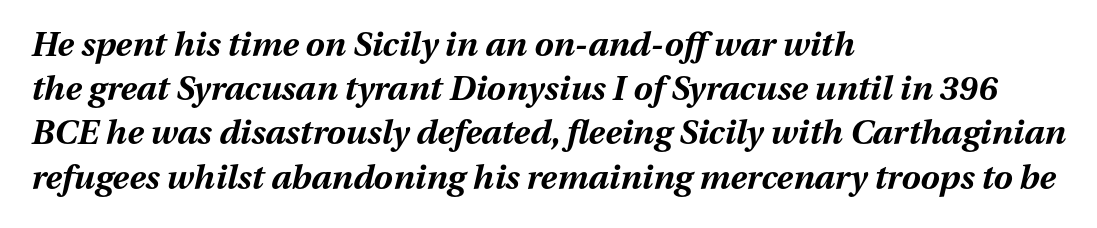
The image shows 34 px bold type, italic (leaning right); set left-aligned, normal line spacing (1.3x), normal letter spacing, not underlined; medium stroke contrast and a medium x-height.
